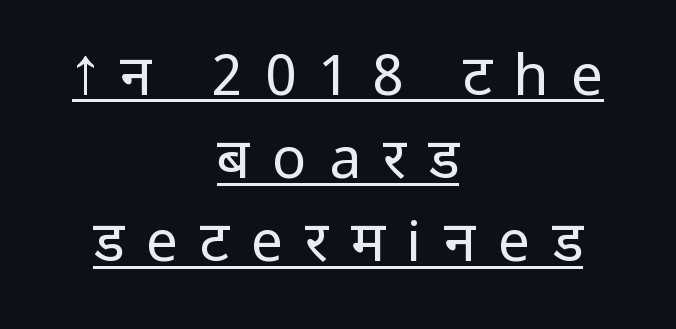
Characters follow at a spacing far wider than the type designer built in. The passage shown is typed in a proportional face where columns would drift. Check where the strokes stop: nothing finishes them off — pure sans. Designer's note — italics off, roman on. The specimen includes a rule beneath the text block's lines. Rows of type keep a routine distance in the vertical direction.
